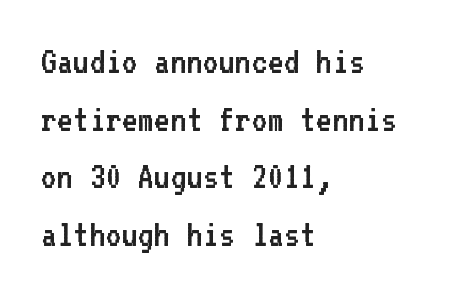
The image shows 39 px regular-weight sans-serif type, upright, monospaced; set left-aligned, normal line spacing (1.48x), normal letter spacing, not underlined; low stroke contrast and a medium x-height.
